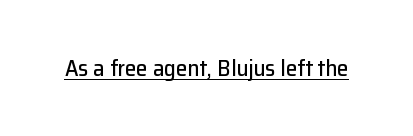
Q: Is the text italic (slanted)? A: No, it is upright.
Q: Is the text underlined? A: Yes.
Q: Is the spacing between letters normal or unusually wide? A: Normal.
